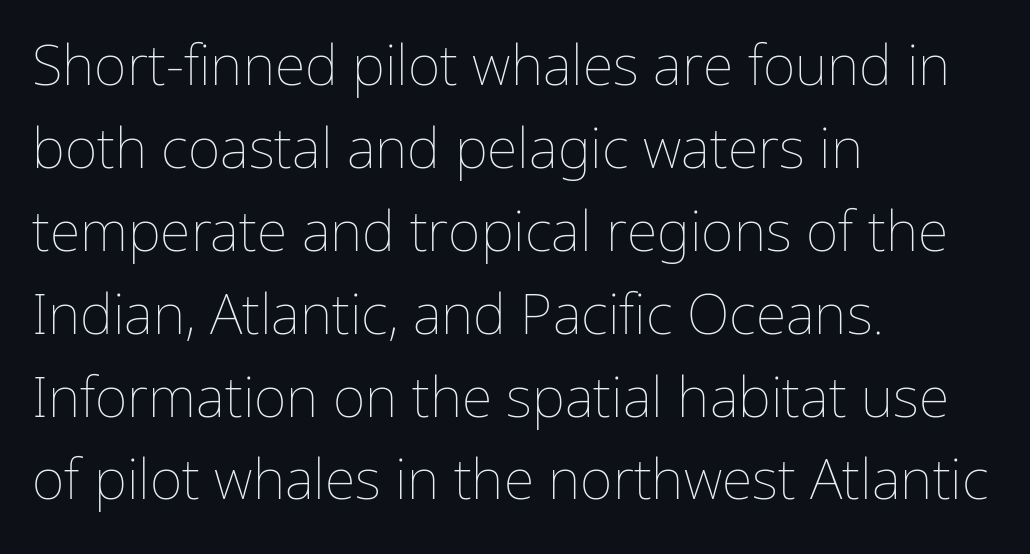
Q: Is the text bold? A: No.
Q: Is the text italic (slanted)? A: No, it is upright.
Q: Is the text underlined? A: No.
Q: How is the paragraph aligned? A: Left-aligned.
Q: Is the spacing between letters normal or unusually wide? A: Normal.
Q: Is the spacing between lines tight, normal or loose? A: Normal.
Q: Width (condensed, normal, or wide)? A: Normal.
Q: Stroke contrast? A: Low.
Q: x-height? A: Medium.
Q: Monospaced? A: No.
